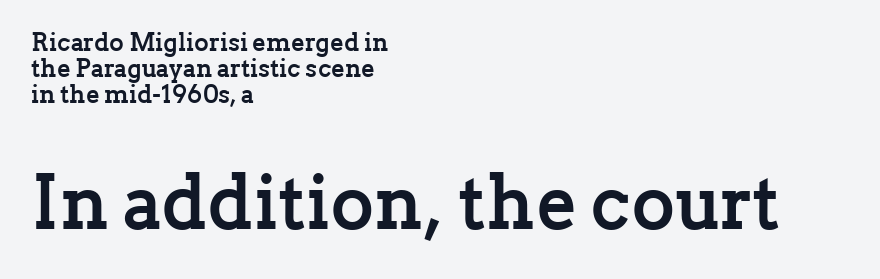
Q: Is the text bold? A: Yes.
Q: Is the text italic (slanted)? A: No, it is upright.
Q: Is the typeface a serif or a sans-serif typeface? A: Serif.
Q: Is the text underlined? A: No.
Q: How is the paragraph aligned? A: Left-aligned.
Q: Is the spacing between letters normal or unusually wide? A: Normal.
Q: Is the spacing between lines tight, normal or loose? A: Tight.
Q: Which block of text is set in a larger size, the first (top) or the second (bottom)? A: The second (bottom) one.
Q: Width (condensed, normal, or wide)? A: Normal.
Q: Stroke contrast? A: Low.
Q: x-height? A: Medium.
Q: Monospaced? A: No.
